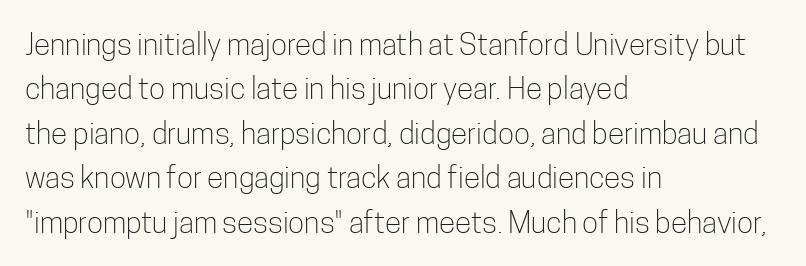
Here the designer chose a conventional face with non-uniform glyph widths. The passage shown is not underscored anywhere. Students, observe: this is what conventionally led text looks like. Unbolded letterforms with no extra heft. The face used here is a sans, in the tradition of grotesques and geometrics. Horizontal alignment here is leftward, the default for most running prose.
